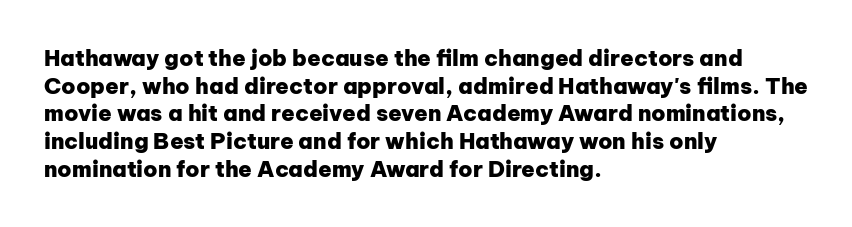
The image shows 22 px bold type, upright; set left-aligned, normal line spacing (1.26x), normal letter spacing, not underlined.
